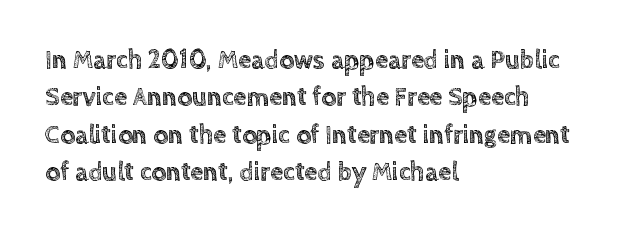
{"italic": "no", "underline": "no", "align": "left", "line_spacing": "normal", "line_spacing_ratio": 1.44, "letter_spacing": "normal", "letter_spacing_em": 0.0, "glyph_px": 26}
